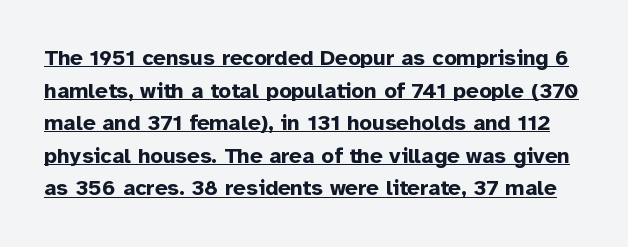
Q: Is the text bold? A: Yes.
Q: Is the text italic (slanted)? A: No, it is upright.
Q: Is the text underlined? A: Yes.
Q: Is the spacing between letters normal or unusually wide? A: Normal.
Q: Is the spacing between lines tight, normal or loose? A: Normal.
